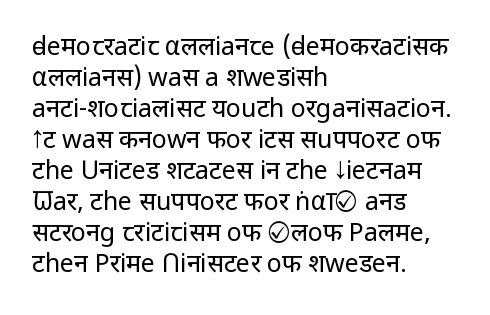
A light-to-regular cut is what we see here. Clear beneath every line of the passage. Vertical strokes here are truly vertical. The passage shown has conventional tracking throughout. Leftover space on each line is placed entirely after the last word.
